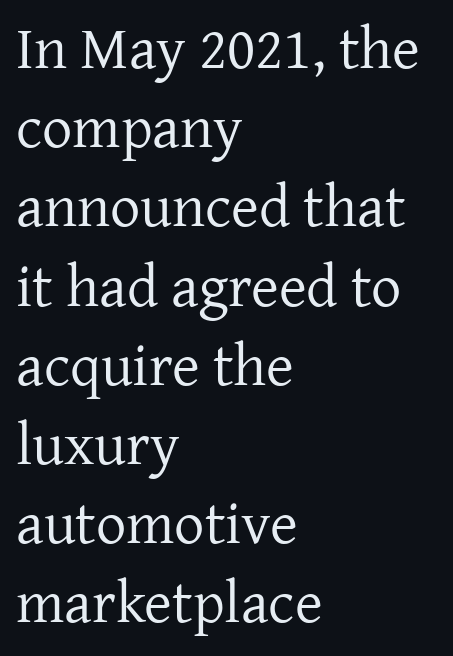
The image shows 60 px regular-weight serif type, upright; set left-aligned, normal line spacing (1.32x), normal letter spacing, not underlined; low stroke contrast and a medium x-height.
